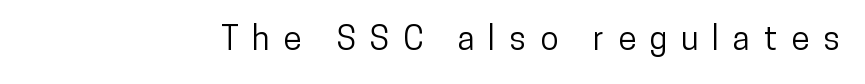
Grotesque or geometric, the face here clearly has no serifs. A typesetter would call this proportional, since set widths differ per character. Vertical strokes here are truly vertical. The foot of each line stays bare and open. The letterforms stand isolated, each surrounded by extra space.
